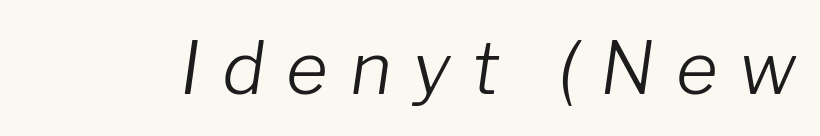
The image shows 72 px light type, italic (leaning right); set unusually wide letter spacing (+0.3 em), not underlined; low stroke contrast and a medium x-height.
